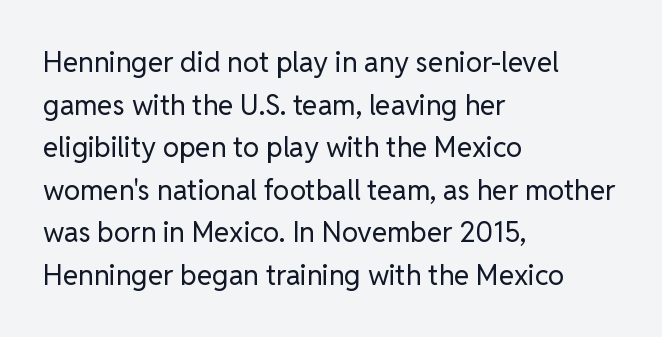
Q: Is the text bold? A: No.
Q: Is the text italic (slanted)? A: No, it is upright.
Q: Is the typeface a serif or a sans-serif typeface? A: Sans-serif.
Q: Is the text underlined? A: No.
Q: How is the paragraph aligned? A: Left-aligned.
Q: Is the spacing between letters normal or unusually wide? A: Normal.
Q: Is the spacing between lines tight, normal or loose? A: Normal.
Q: Width (condensed, normal, or wide)? A: Normal.
Q: Stroke contrast? A: Low.
Q: x-height? A: Medium.
Q: Monospaced? A: No.
